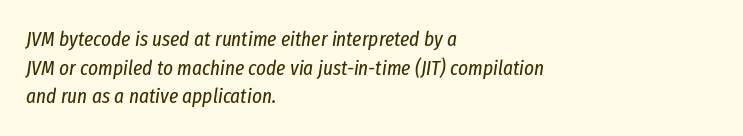
The image shows 21 px text type, italic (leaning right); set left-aligned, normal line spacing (1.36x), normal letter spacing, not underlined.
